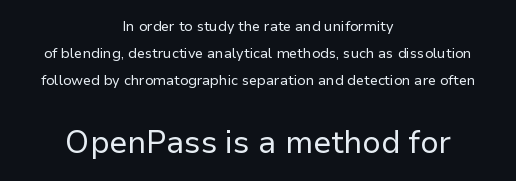
The face used here is proportionally spaced, like ordinary book or web type. The passage shown stacks its lines with a broad gap. The weight would be labelled regular, book, light, or lighter still. Look at the bottom of the vertical strokes: they stop flat, with no serifs. A typesetter would mark this as roman, not italic. The paragraph has two soft edges and a firm central axis.
